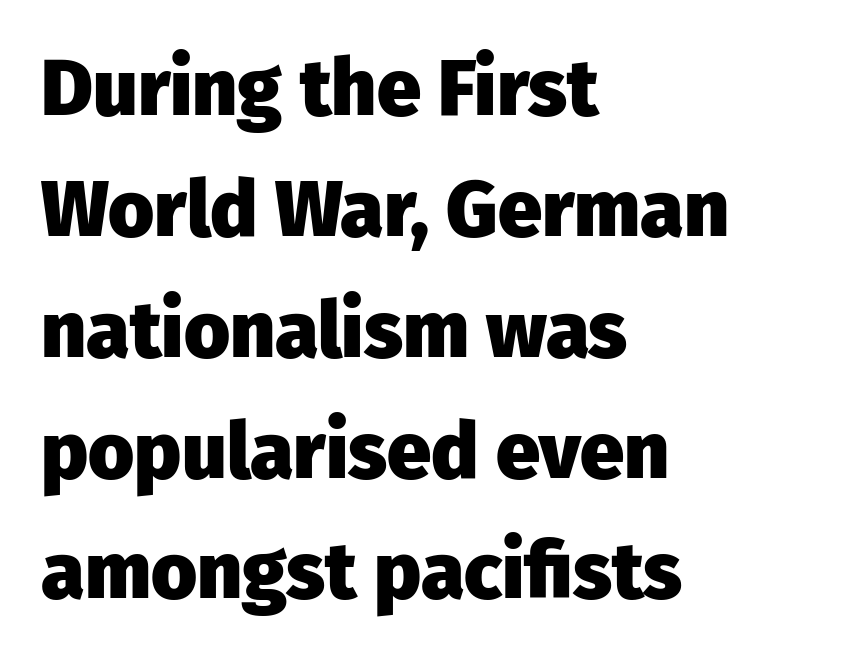
Clear beneath every line of the passage. Quick note: not italic, upright. The letters are bold, with thick, heavy strokes. The block of text has a typical density, with ordinary space between rows.
